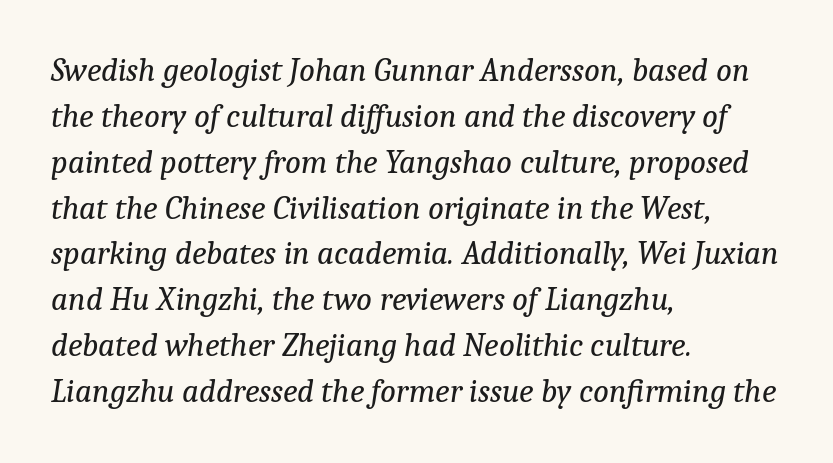
The image shows 33 px regular-weight serif type, italic (leaning right); set left-aligned, normal line spacing (1.39x), normal letter spacing, not underlined; low stroke contrast and a medium x-height.
